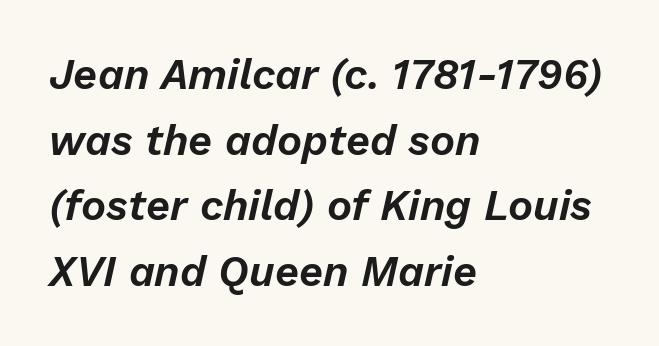
The foot of each line stays bare and open. Leading: standard. A student would call this left alignment; a typographer would say flush left, rag right. Designer's note — italics engaged.
